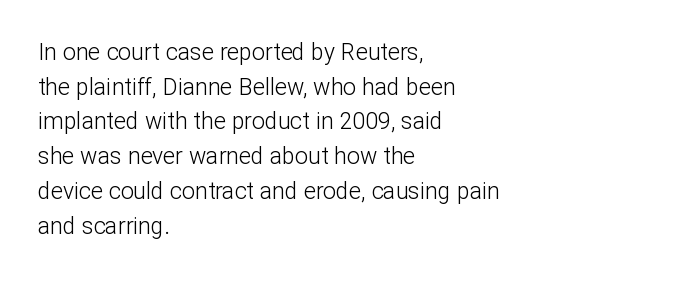
{"italic": "no", "bold": "no", "underline": "no", "align": "left", "line_spacing": "normal", "line_spacing_ratio": 1.51, "letter_spacing": "normal", "letter_spacing_em": 0.0, "glyph_px": 23}
